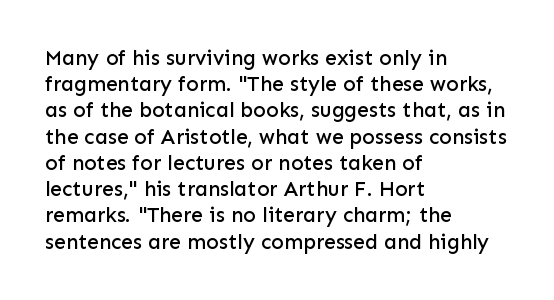
{"italic": "no", "underline": "no", "align": "left", "line_spacing": "normal", "line_spacing_ratio": 1.25, "letter_spacing": "normal", "letter_spacing_em": 0.0, "glyph_px": 21}
